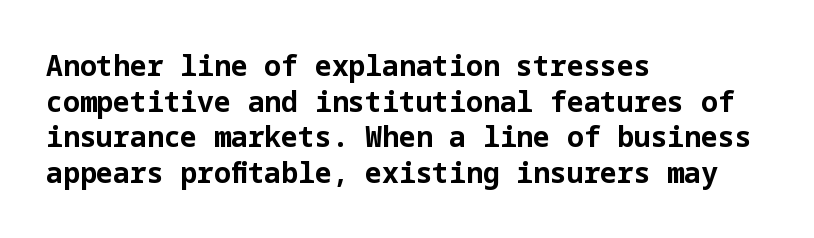
The image shows 28 px bold sans-serif type, upright; set left-aligned, normal line spacing (1.27x), normal letter spacing, not underlined; low stroke contrast and a medium x-height.
